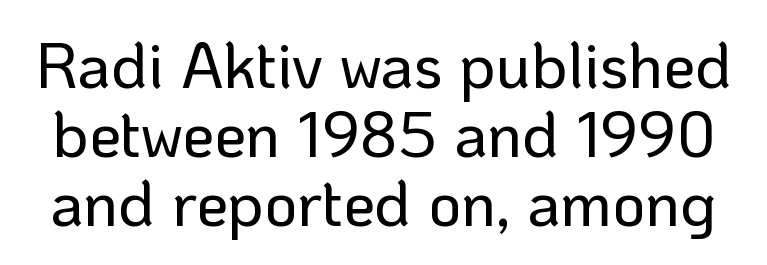
Q: Is the text italic (slanted)? A: No, it is upright.
Q: Is the typeface a serif or a sans-serif typeface? A: Sans-serif.
Q: Is the text underlined? A: No.
Q: Is the spacing between letters normal or unusually wide? A: Normal.
Q: Is the spacing between lines tight, normal or loose? A: Tight.
Q: Width (condensed, normal, or wide)? A: Normal.
Q: Stroke contrast? A: Low.
Q: x-height? A: Medium.
Q: Monospaced? A: No.
